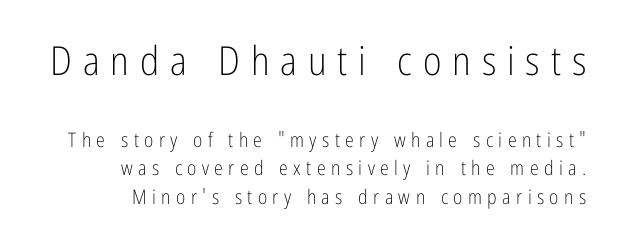
Q: Is the text bold? A: No.
Q: Is the text italic (slanted)? A: No, it is upright.
Q: Is the typeface a serif or a sans-serif typeface? A: Sans-serif.
Q: Is the text underlined? A: No.
Q: Is the spacing between letters normal or unusually wide? A: Unusually wide.
Q: Is the spacing between lines tight, normal or loose? A: Normal.
Q: Which block of text is set in a larger size, the first (top) or the second (bottom)? A: The first (top) one.
Q: Width (condensed, normal, or wide)? A: Condensed.
Q: Stroke contrast? A: Low.
Q: x-height? A: Medium.
Q: Monospaced? A: No.
